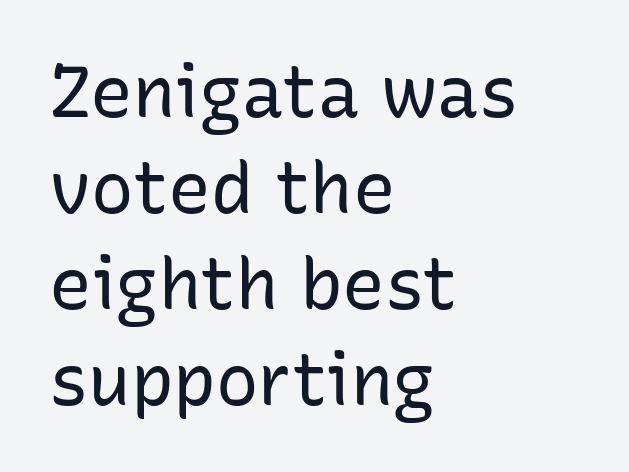
{"serif": "no", "italic": "no", "bold": "no", "weight": "regular", "width": "normal", "stroke_contrast": "low", "x_height": "medium", "monospaced": "no", "underline": "no", "align": "left", "line_spacing": "normal", "line_spacing_ratio": 1.35, "letter_spacing": "normal", "letter_spacing_em": 0.0, "glyph_px": 71}
